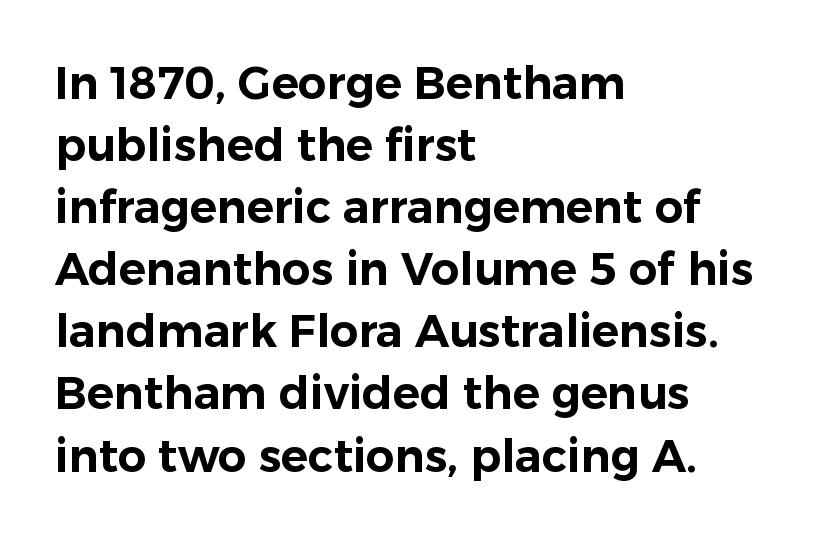
The image shows 45 px sans-serif type, upright; set left-aligned, normal line spacing (1.38x), normal letter spacing, not underlined; low stroke contrast and a medium x-height.
